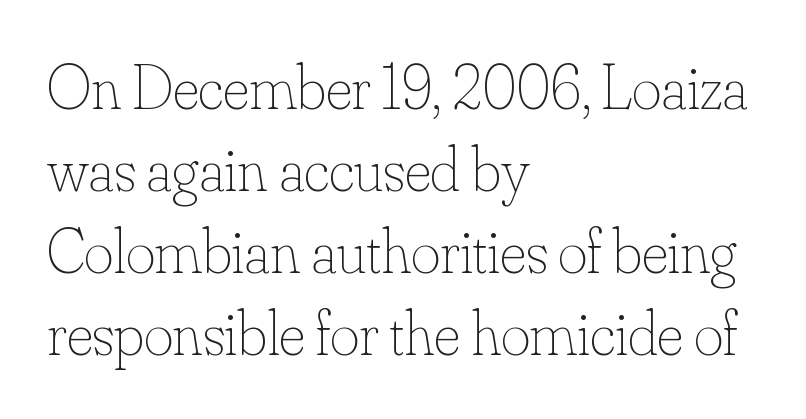
Each line starts at the same left margin while the right side varies. This sample uses plain, unmodified letter spacing. No extra ink here — the face is not bold. Quick note: underline off. The rendering uses a moderate line-height, typical for paragraphs. The rendering uses natural spacing where letterforms have individual widths.
